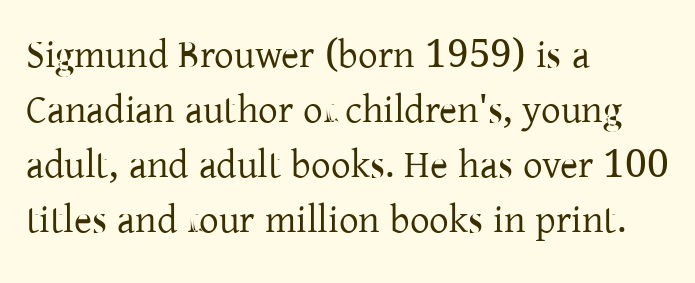
Style check: upright. The block of text has a typical density, with ordinary space between rows. Compared with typical body copy, the letter spacing here is the same. In terms of letterform style, serifs are clearly present.
